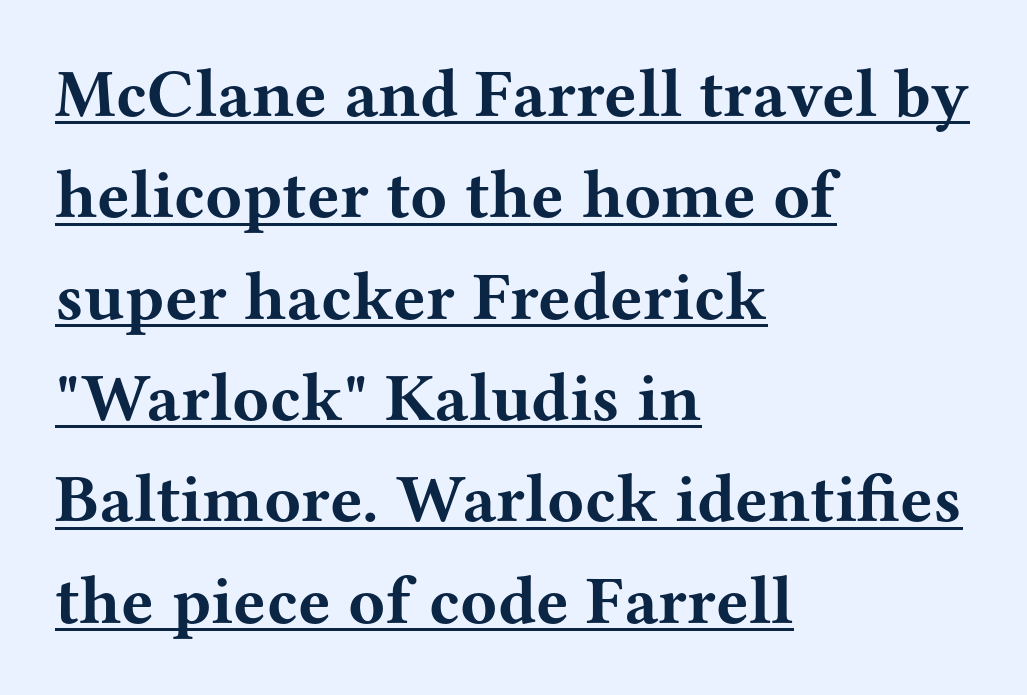
The letters stand straight up with perfectly vertical stems. The face used here is proportionally spaced, like ordinary book or web type. Which margin do the lines hug? The left one — the right edge is uneven. Tracking here is standard; glyphs follow each other at the usual distance.
